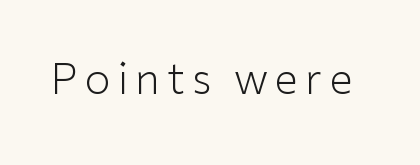
The image shows 42 px light sans-serif type, upright; set not underlined; low stroke contrast and a medium x-height.
